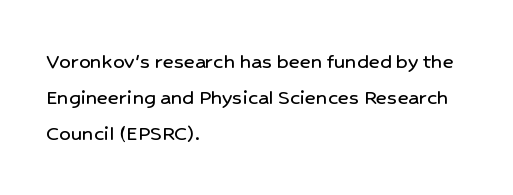
Q: Is the text italic (slanted)? A: No, it is upright.
Q: Is the text underlined? A: No.
Q: How is the paragraph aligned? A: Left-aligned.
Q: Is the spacing between letters normal or unusually wide? A: Normal.
Q: Is the spacing between lines tight, normal or loose? A: Normal.
